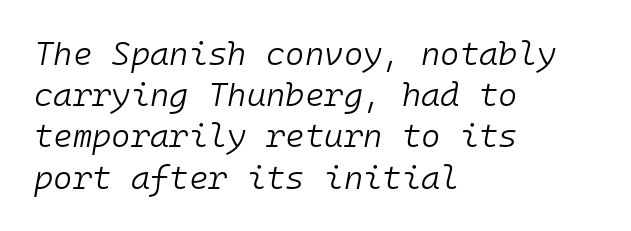
The image shows 33 px light type, italic (leaning right), monospaced; set left-aligned, normal line spacing (1.25x), normal letter spacing, not underlined; low stroke contrast and a medium x-height.
